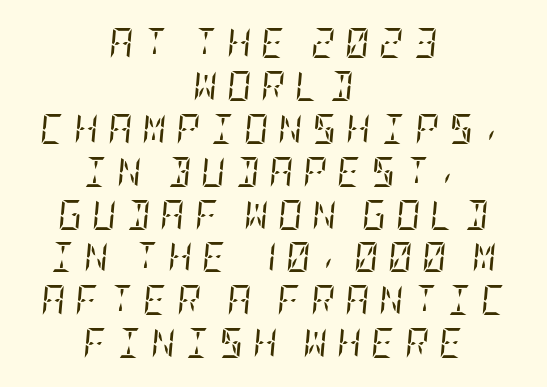
The image shows 30 px regular-weight, condensed serif type, italic (leaning right); set centered, normal line spacing (1.43x), unusually wide letter spacing (+0.32 em), not underlined; low stroke contrast and a large x-height.
